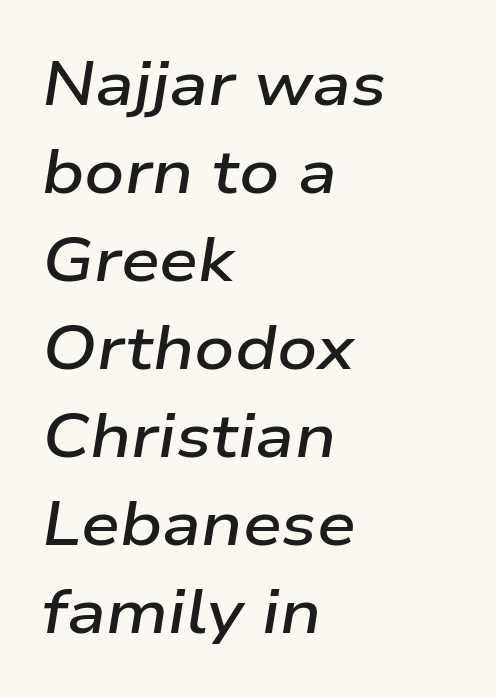
This rendering features lettering with no underline. Varying glyph widths throughout — classic text-font behaviour. Vertically, the passage feels balanced, rows spaced as you'd expect. Line beginnings align vertically; line endings do not.
